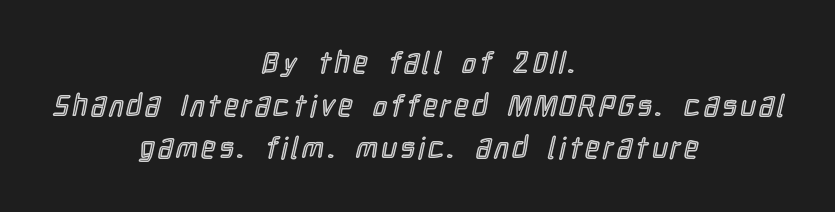
Visually the block forms a symmetrical silhouette, jagged on both flanks. The passage shown is typed in a proportional face where columns would drift. Check the space under the baseline: it is left empty. Leading: standard.
